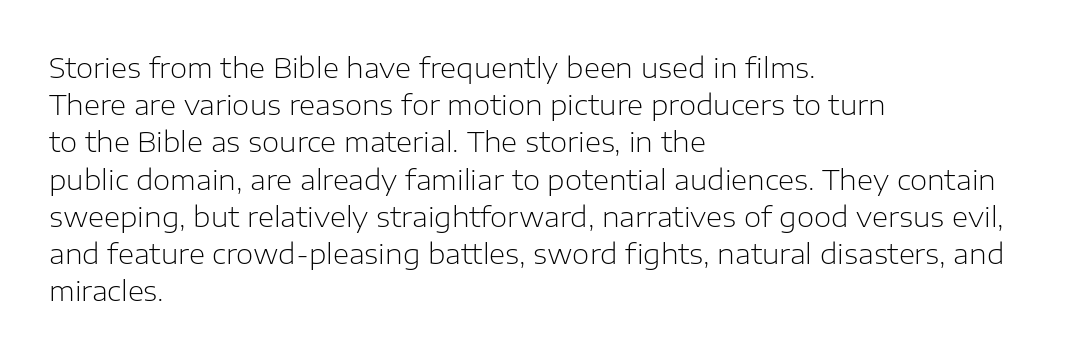
Q: Is the text bold? A: No.
Q: Is the text italic (slanted)? A: No, it is upright.
Q: Is the typeface a serif or a sans-serif typeface? A: Sans-serif.
Q: Is the text underlined? A: No.
Q: How is the paragraph aligned? A: Left-aligned.
Q: Is the spacing between letters normal or unusually wide? A: Normal.
Q: Is the spacing between lines tight, normal or loose? A: Normal.
Q: Width (condensed, normal, or wide)? A: Normal.
Q: Stroke contrast? A: Low.
Q: x-height? A: Medium.
Q: Monospaced? A: No.
